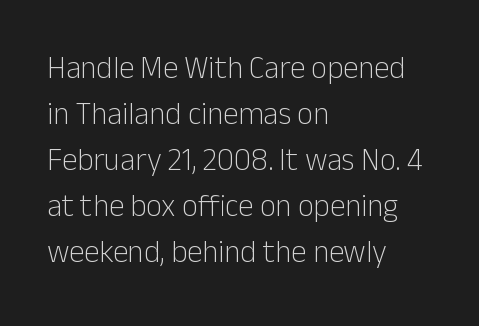
Q: Is the text bold? A: No.
Q: Is the text italic (slanted)? A: No, it is upright.
Q: Is the typeface a serif or a sans-serif typeface? A: Sans-serif.
Q: Is the text underlined? A: No.
Q: How is the paragraph aligned? A: Left-aligned.
Q: Is the spacing between letters normal or unusually wide? A: Normal.
Q: Is the spacing between lines tight, normal or loose? A: Normal.
Q: Width (condensed, normal, or wide)? A: Normal.
Q: Stroke contrast? A: Low.
Q: x-height? A: Medium.
Q: Monospaced? A: No.
